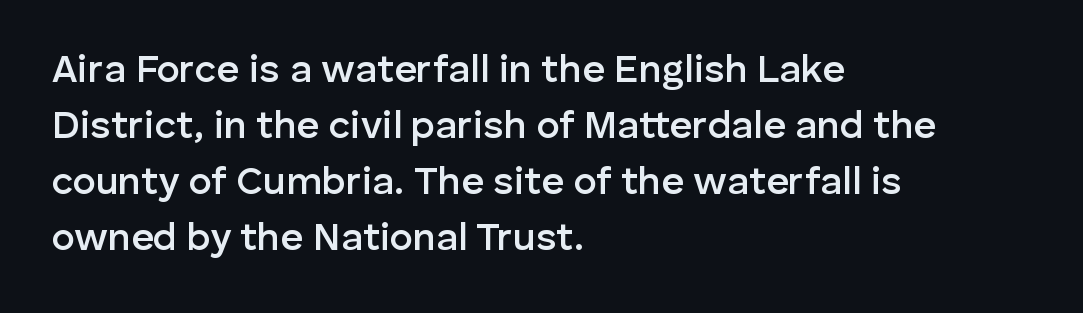
The image shows 39 px semibold sans-serif type, upright; set left-aligned, normal line spacing (1.44x), normal letter spacing, not underlined; low stroke contrast and a medium x-height.
